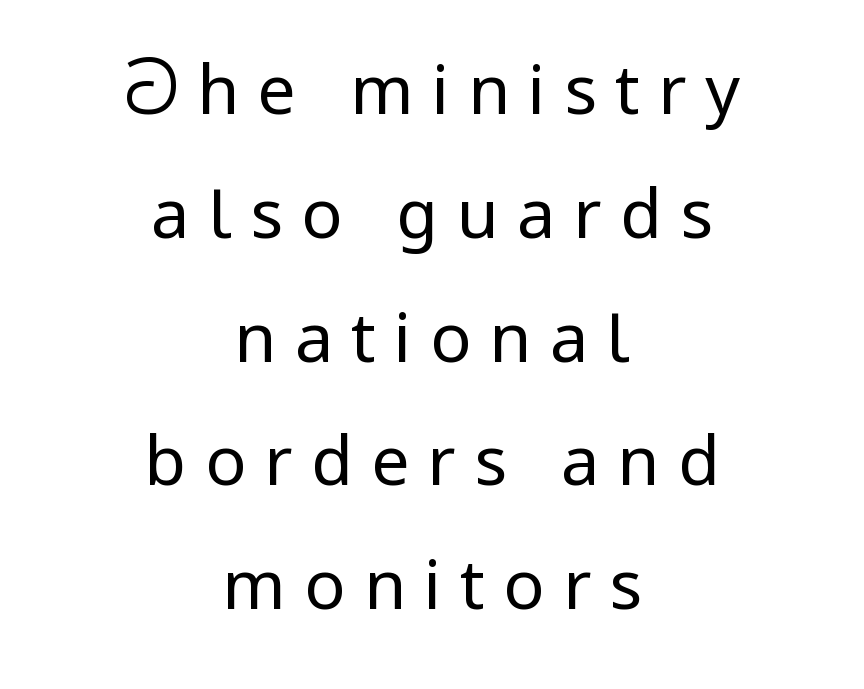
Q: Is the text bold? A: No.
Q: Is the text italic (slanted)? A: No, it is upright.
Q: Is the typeface a serif or a sans-serif typeface? A: Sans-serif.
Q: Is the text underlined? A: No.
Q: How is the paragraph aligned? A: Centered.
Q: Is the spacing between letters normal or unusually wide? A: Unusually wide.
Q: Width (condensed, normal, or wide)? A: Normal.
Q: Stroke contrast? A: Low.
Q: x-height? A: Medium.
Q: Monospaced? A: No.
